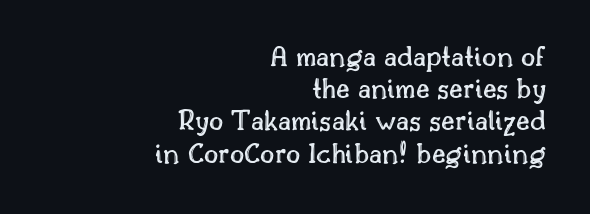
Q: Is the text italic (slanted)? A: No, it is upright.
Q: Is the text underlined? A: No.
Q: How is the paragraph aligned? A: Right-aligned.
Q: Is the spacing between letters normal or unusually wide? A: Normal.
Q: Is the spacing between lines tight, normal or loose? A: Tight.
Q: Width (condensed, normal, or wide)? A: Normal.
Q: x-height? A: Small.
Q: Monospaced? A: No.
